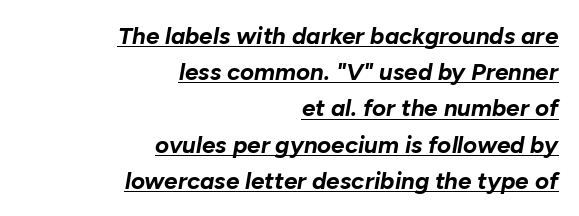
{"italic": "yes", "lean": "right", "slant_degrees": 10, "bold": "yes", "underline": "yes", "align": "right", "line_spacing": "normal", "line_spacing_ratio": 1.51, "letter_spacing": "normal", "letter_spacing_em": 0.0, "glyph_px": 24}
